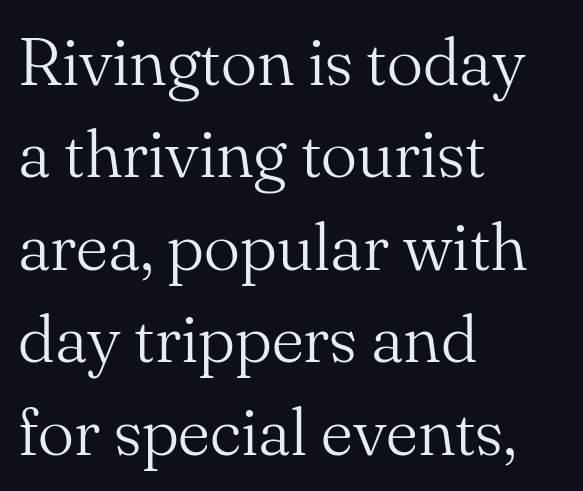
{"serif": "yes", "italic": "no", "bold": "no", "weight": "light", "width": "normal", "stroke_contrast": "medium", "x_height": "small", "monospaced": "no", "underline": "no", "align": "left", "line_spacing": "normal", "line_spacing_ratio": 1.36, "letter_spacing": "normal", "letter_spacing_em": 0.0, "glyph_px": 68}
